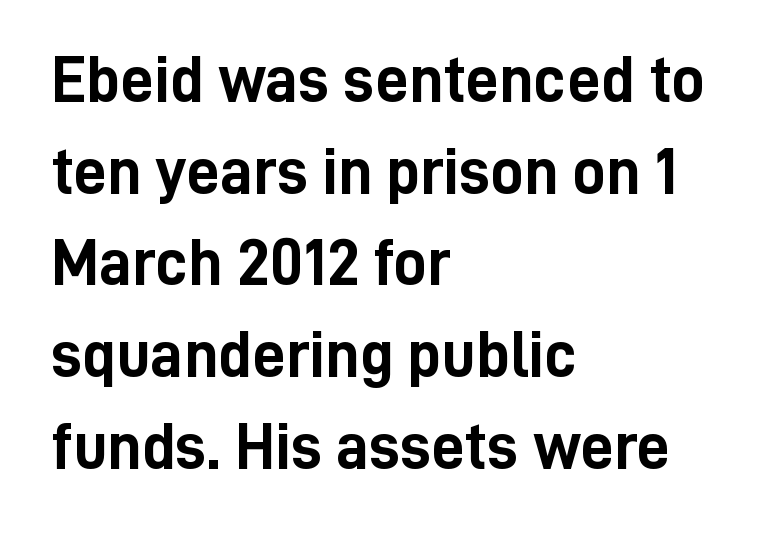
Q: Is the text bold? A: Yes.
Q: Is the text italic (slanted)? A: No, it is upright.
Q: Is the typeface a serif or a sans-serif typeface? A: Sans-serif.
Q: Is the text underlined? A: No.
Q: How is the paragraph aligned? A: Left-aligned.
Q: Is the spacing between letters normal or unusually wide? A: Normal.
Q: Is the spacing between lines tight, normal or loose? A: Normal.
Q: Width (condensed, normal, or wide)? A: Condensed.
Q: Stroke contrast? A: Low.
Q: x-height? A: Medium.
Q: Monospaced? A: No.
